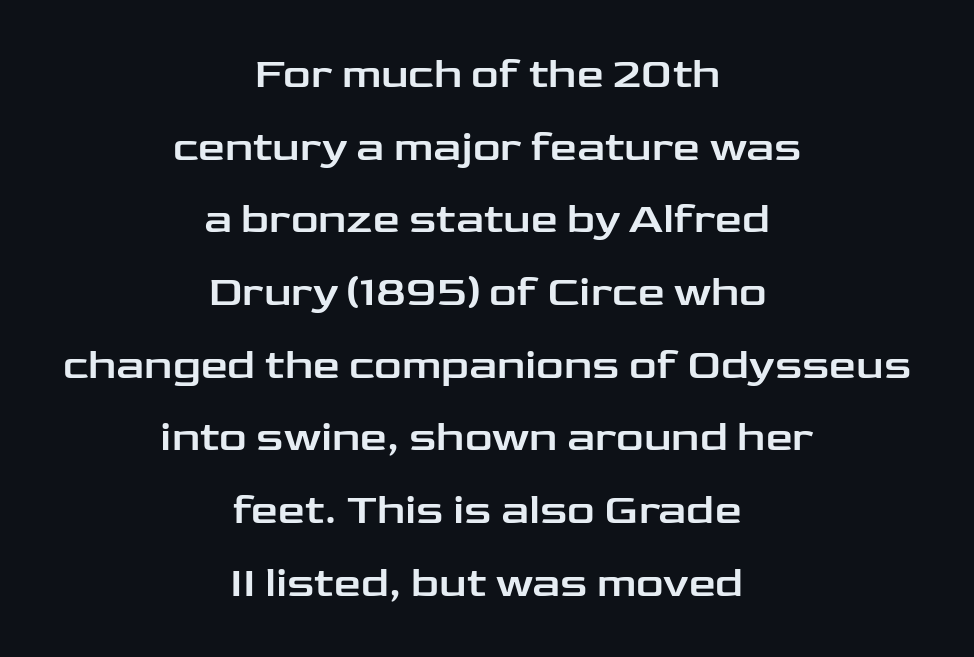
{"serif": "no", "italic": "no", "width": "wide", "stroke_contrast": "low", "x_height": "medium", "monospaced": "no", "underline": "no", "align": "center", "line_spacing": "normal", "line_spacing_ratio": 1.69, "letter_spacing": "normal", "letter_spacing_em": 0.0, "glyph_px": 43}
